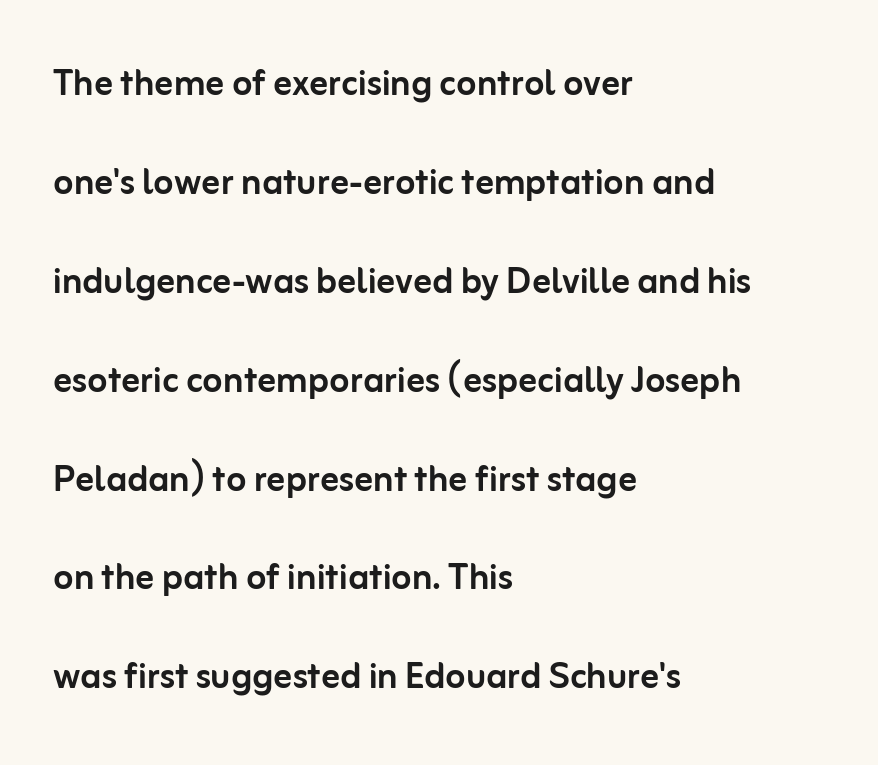
Q: Is the text italic (slanted)? A: No, it is upright.
Q: Is the typeface a serif or a sans-serif typeface? A: Sans-serif.
Q: Is the text underlined? A: No.
Q: How is the paragraph aligned? A: Left-aligned.
Q: Is the spacing between letters normal or unusually wide? A: Normal.
Q: Is the spacing between lines tight, normal or loose? A: Loose.
Q: Width (condensed, normal, or wide)? A: Normal.
Q: Stroke contrast? A: Low.
Q: x-height? A: Medium.
Q: Monospaced? A: No.
